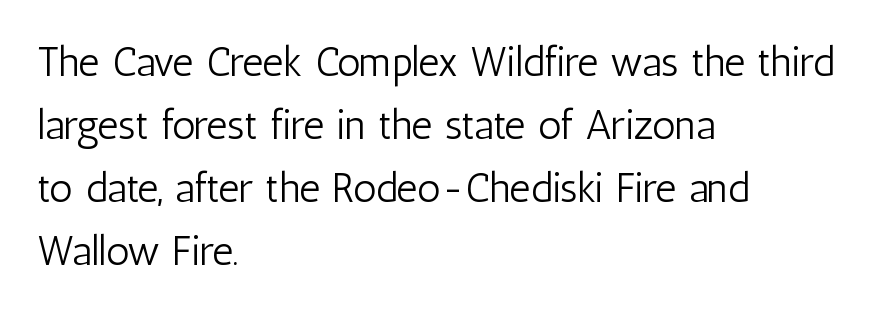
Q: Is the text bold? A: No.
Q: Is the text italic (slanted)? A: No, it is upright.
Q: Is the typeface a serif or a sans-serif typeface? A: Sans-serif.
Q: Is the text underlined? A: No.
Q: How is the paragraph aligned? A: Left-aligned.
Q: Is the spacing between letters normal or unusually wide? A: Normal.
Q: Is the spacing between lines tight, normal or loose? A: Normal.
Q: Width (condensed, normal, or wide)? A: Condensed.
Q: Stroke contrast? A: Low.
Q: x-height? A: Medium.
Q: Monospaced? A: No.
